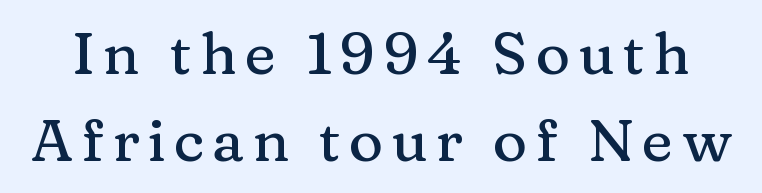
The image shows 59 px serif type, upright; set normal line spacing (1.47x), not underlined; medium stroke contrast and a medium x-height.
